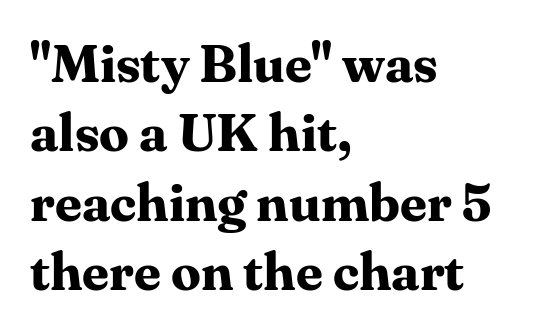
The image shows 53 px bold serif type, upright; set left-aligned, normal line spacing (1.31x), normal letter spacing, not underlined; medium stroke contrast and a medium x-height.
